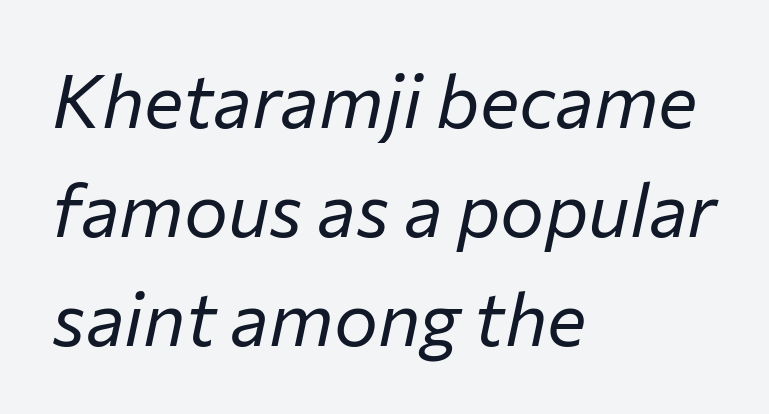
{"italic": "yes", "lean": "right", "slant_degrees": 12, "bold": "no", "weight": "regular", "width": "normal", "stroke_contrast": "low", "x_height": "medium", "monospaced": "no", "underline": "no", "align": "left", "line_spacing": "normal", "line_spacing_ratio": 1.47, "letter_spacing": "normal", "letter_spacing_em": 0.0, "glyph_px": 74}
